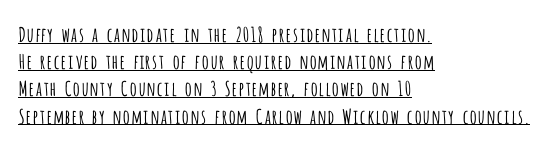
Q: Is the text bold? A: No.
Q: Is the text italic (slanted)? A: No, it is upright.
Q: Is the text underlined? A: Yes.
Q: How is the paragraph aligned? A: Left-aligned.
Q: Is the spacing between letters normal or unusually wide? A: Normal.
Q: Is the spacing between lines tight, normal or loose? A: Normal.
